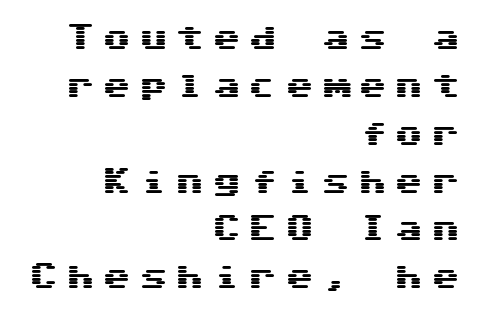
Q: Is the text italic (slanted)? A: No, it is upright.
Q: Is the typeface a serif or a sans-serif typeface? A: Sans-serif.
Q: Is the text underlined? A: No.
Q: How is the paragraph aligned? A: Right-aligned.
Q: Is the spacing between letters normal or unusually wide? A: Unusually wide.
Q: Is the spacing between lines tight, normal or loose? A: Normal.
Q: Width (condensed, normal, or wide)? A: Wide.
Q: Stroke contrast? A: Medium.
Q: x-height? A: Medium.
Q: Monospaced? A: Yes.
